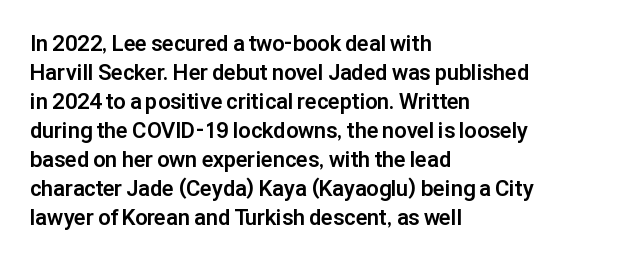
{"italic": "no", "bold": "yes", "underline": "no", "align": "left", "line_spacing": "normal", "line_spacing_ratio": 1.32, "letter_spacing": "normal", "letter_spacing_em": 0.0, "glyph_px": 22}
